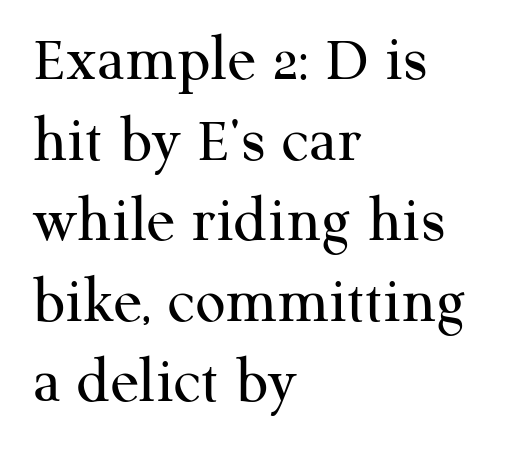
What stands out about the letter spacing? Nothing — it is the standard amount. Notice how the stems are strictly vertical — no italics here. Stem width sits at or under what a default text font uses. One-word summary of the alignment: left.
